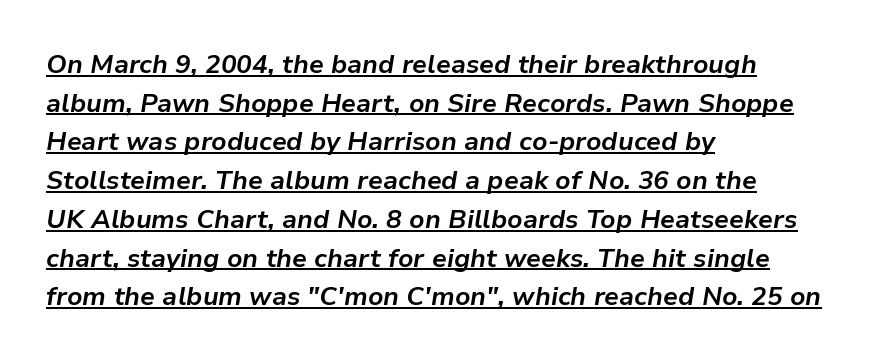
The image shows 26 px bold type, italic (leaning right); set left-aligned, normal line spacing (1.49x), normal letter spacing, underlined.
